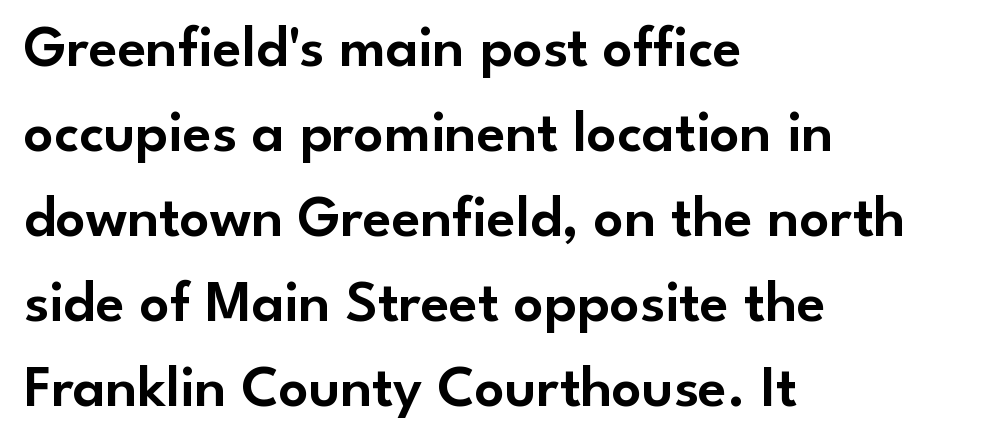
Character widths vary here, with narrow letters taking less room than wide ones. The lines sit at an ordinary, default distance from one another. The designer went with a sans here, leaving each stem footless. The specimen reads as upright at a glance. Lines of text with bare space underneath.
